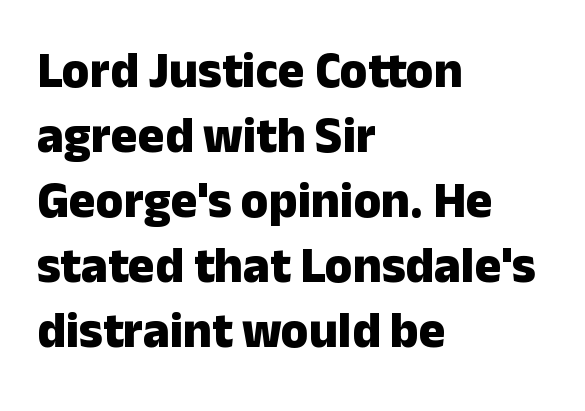
Proportional: the letters do not fall into vertical columns. Horizontal alignment here is leftward, the default for most running prose. Typesetter's note: full bold, strokes at maximum text heaviness. Each new line begins a customary step beneath the previous one. Rendered with straight, roman letterforms. The typeface chosen for these lines omits serifs.
